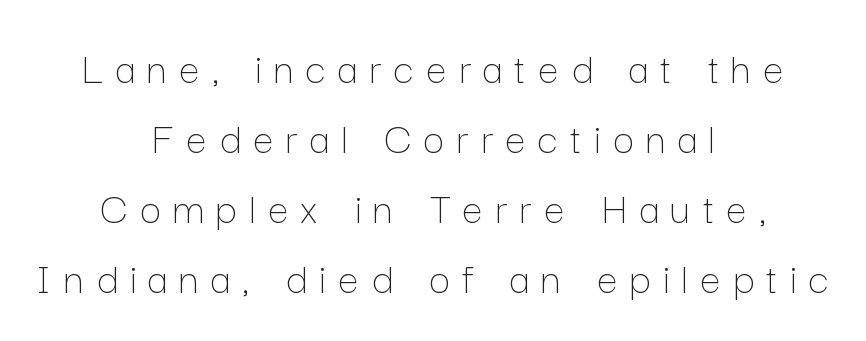
Each word looks stretched out because of the extra space between its letters. Looks like regular typesetting: each glyph gets only the width it needs. Is the type heavy? It reads as light-to-regular instead. The lines sit at an ordinary, default distance from one another. The lettering holds an erect, upright posture throughout. Horizontally, the lines are justified to the midpoint only.
